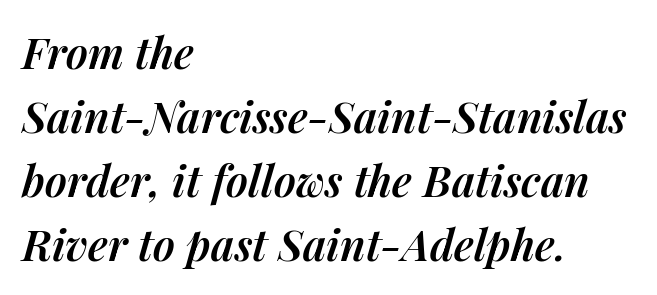
{"italic": "yes", "lean": "right", "slant_degrees": 14, "bold": "semi", "weight": "semibold", "width": "normal", "stroke_contrast": "medium", "x_height": "medium", "monospaced": "no", "underline": "no", "align": "left", "line_spacing": "normal", "line_spacing_ratio": 1.49, "letter_spacing": "normal", "letter_spacing_em": 0.0, "glyph_px": 43}
